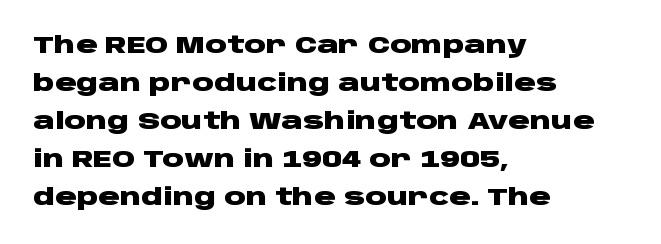
The image shows 24 px bold type, upright; set left-aligned, normal line spacing (1.58x), normal letter spacing, not underlined.
